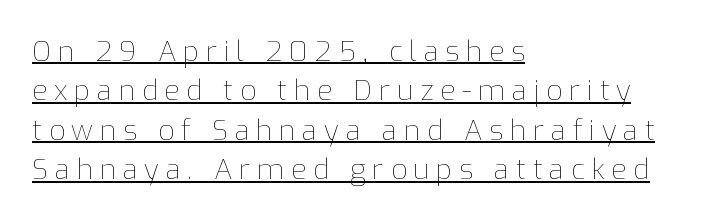
{"italic": "no", "bold": "no", "weight": "thin", "width": "normal", "stroke_contrast": "low", "x_height": "medium", "monospaced": "no", "underline": "yes", "align": "left", "line_spacing": "normal", "line_spacing_ratio": 1.41, "letter_spacing": "wide", "letter_spacing_em": 0.24, "glyph_px": 28}
